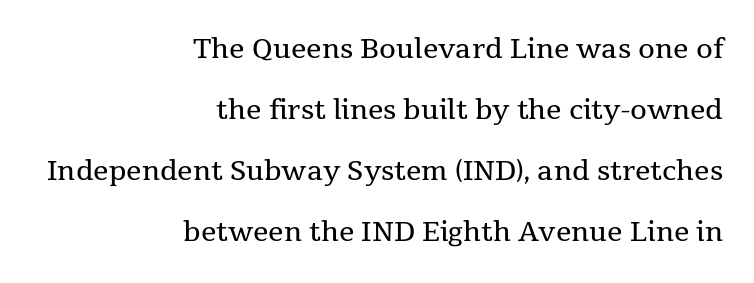
Q: Is the text bold? A: No.
Q: Is the text italic (slanted)? A: No, it is upright.
Q: Is the text underlined? A: No.
Q: How is the paragraph aligned? A: Right-aligned.
Q: Is the spacing between letters normal or unusually wide? A: Normal.
Q: Is the spacing between lines tight, normal or loose? A: Loose.
